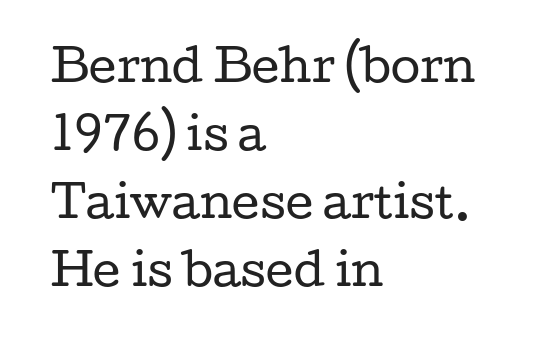
The image shows 43 px regular-weight, wide serif type, upright; set left-aligned, normal line spacing (1.58x), normal letter spacing, not underlined; low stroke contrast and a medium x-height.
